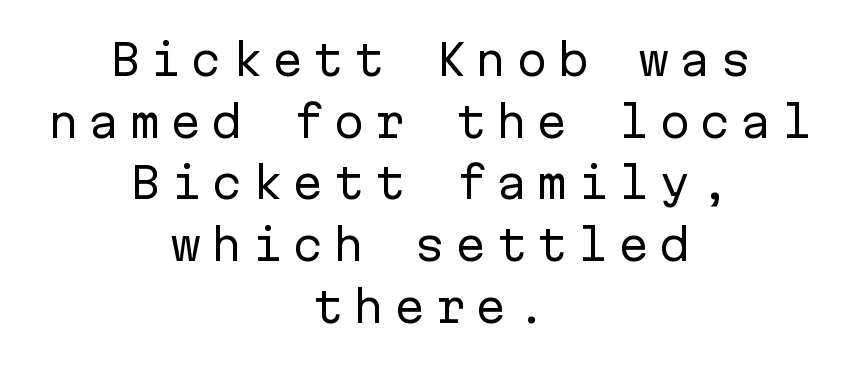
Q: Is the text bold? A: No.
Q: Is the text italic (slanted)? A: No, it is upright.
Q: Is the typeface a serif or a sans-serif typeface? A: Sans-serif.
Q: Is the text underlined? A: No.
Q: How is the paragraph aligned? A: Centered.
Q: Is the spacing between letters normal or unusually wide? A: Unusually wide.
Q: Is the spacing between lines tight, normal or loose? A: Normal.
Q: Width (condensed, normal, or wide)? A: Normal.
Q: Stroke contrast? A: Low.
Q: x-height? A: Medium.
Q: Monospaced? A: Yes.
